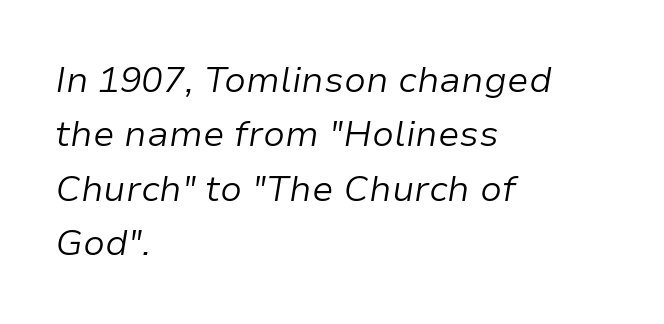
Q: Is the text bold? A: No.
Q: Is the text italic (slanted)? A: Yes, it leans right by about 9 degrees.
Q: Is the text underlined? A: No.
Q: How is the paragraph aligned? A: Left-aligned.
Q: Is the spacing between letters normal or unusually wide? A: Normal.
Q: Is the spacing between lines tight, normal or loose? A: Normal.
Q: Width (condensed, normal, or wide)? A: Normal.
Q: Stroke contrast? A: Low.
Q: x-height? A: Medium.
Q: Monospaced? A: No.
